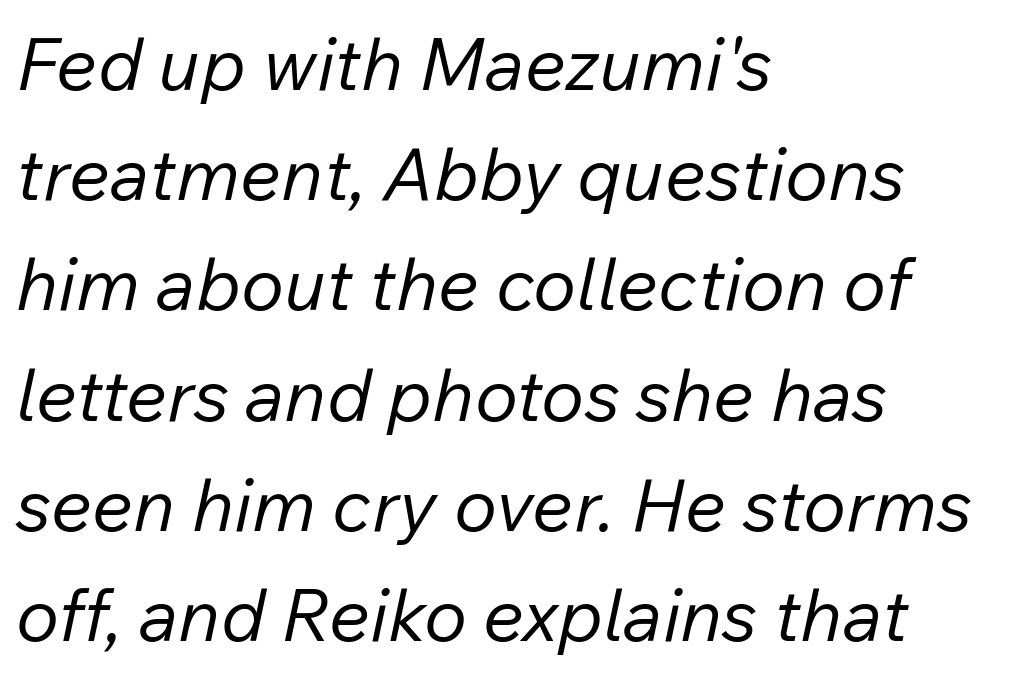
The image shows 73 px regular-weight type, italic (leaning right); set left-aligned, normal line spacing (1.51x), normal letter spacing, not underlined; low stroke contrast and a medium x-height.
